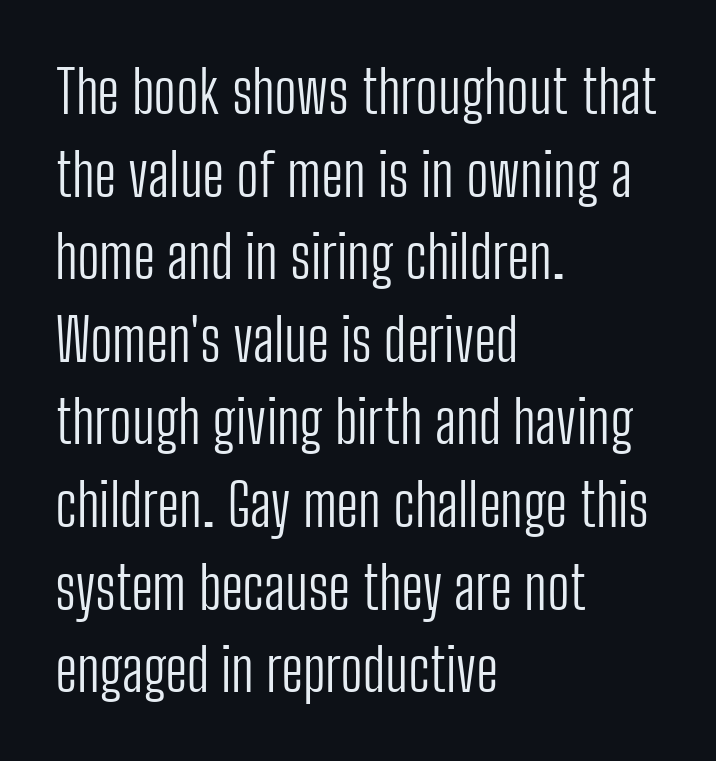
Q: Is the text bold? A: No.
Q: Is the text italic (slanted)? A: No, it is upright.
Q: Is the typeface a serif or a sans-serif typeface? A: Sans-serif.
Q: Is the text underlined? A: No.
Q: How is the paragraph aligned? A: Left-aligned.
Q: Is the spacing between letters normal or unusually wide? A: Normal.
Q: Is the spacing between lines tight, normal or loose? A: Normal.
Q: Width (condensed, normal, or wide)? A: Condensed.
Q: Stroke contrast? A: Low.
Q: x-height? A: Medium.
Q: Monospaced? A: No.
